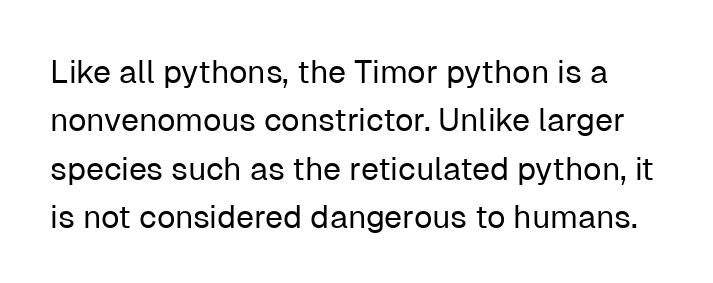
{"serif": "no", "italic": "no", "bold": "no", "weight": "regular", "width": "normal", "stroke_contrast": "low", "x_height": "medium", "monospaced": "no", "underline": "no", "line_spacing": "normal", "line_spacing_ratio": 1.51, "letter_spacing": "normal", "letter_spacing_em": 0.0, "glyph_px": 32}
